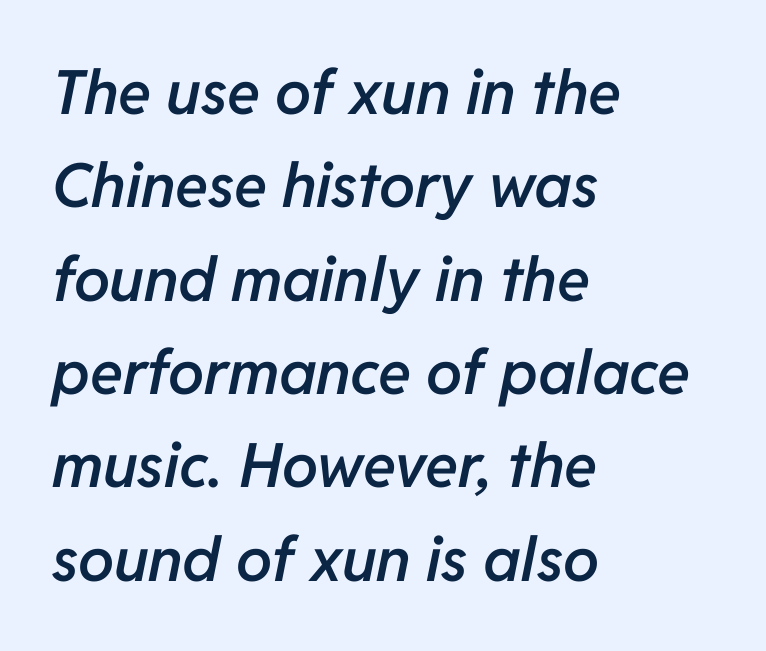
Students, observe: this is what conventionally led text looks like. Short and long lines alike share a common starting point at left. Every letter is mildly thick-stroked: semibold rather than bold. Descender tails drop into unmarked territory.
